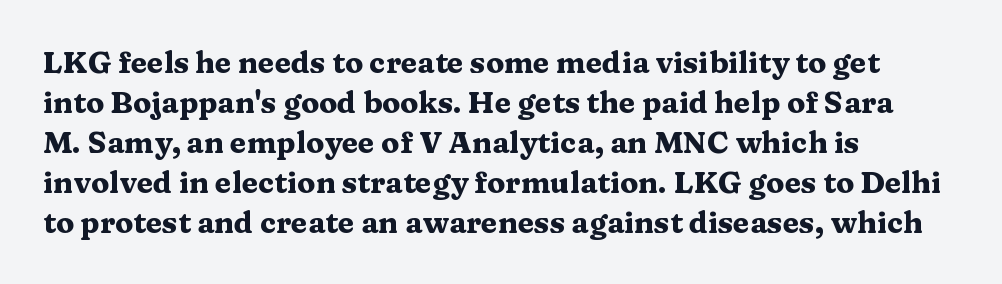
Q: Is the text bold? A: Yes.
Q: Is the text italic (slanted)? A: No, it is upright.
Q: Is the typeface a serif or a sans-serif typeface? A: Serif.
Q: Is the text underlined? A: No.
Q: How is the paragraph aligned? A: Left-aligned.
Q: Is the spacing between letters normal or unusually wide? A: Normal.
Q: Is the spacing between lines tight, normal or loose? A: Normal.
Q: Width (condensed, normal, or wide)? A: Wide.
Q: Stroke contrast? A: Medium.
Q: x-height? A: Medium.
Q: Monospaced? A: No.
